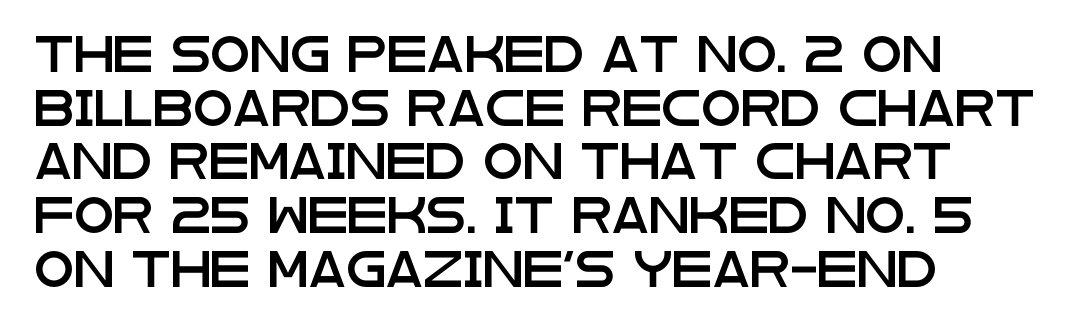
Posture: upright roman. In terms of leading, this rendering sits right in the middle. Does the type have serifs? No, each stem ends abruptly. The face used here is proportionally spaced, like ordinary book or web type. This sample uses plain, unmodified letter spacing. Alignment: flush left.
